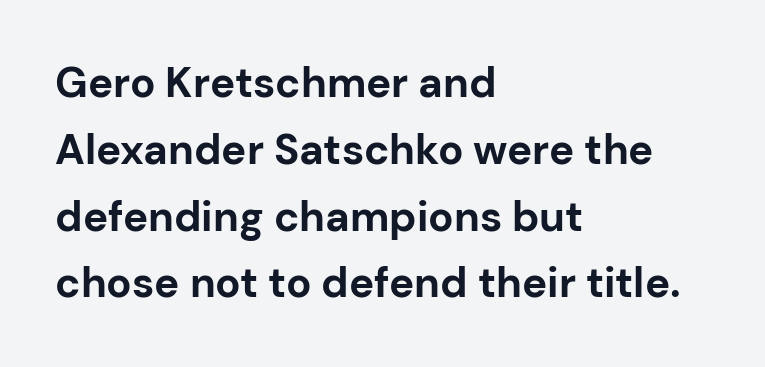
{"serif": "no", "italic": "no", "bold": "yes", "weight": "bold", "width": "normal", "stroke_contrast": "low", "x_height": "medium", "monospaced": "no", "underline": "no", "align": "left", "line_spacing": "normal", "line_spacing_ratio": 1.59, "letter_spacing": "normal", "letter_spacing_em": 0.0, "glyph_px": 42}
